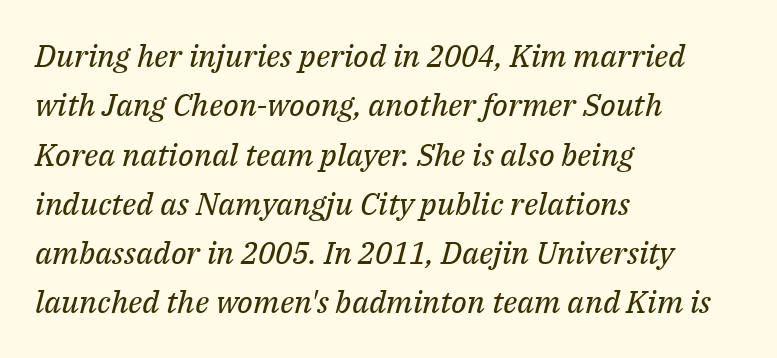
Font category for this specimen: serif. Inter-character spacing is left at the font's built-in metrics. Tall strokes in this sample are angled rather than plumb. The face looks like a standard text weight, possibly lighter. Letters rest on an invisible, unmarked baseline.
